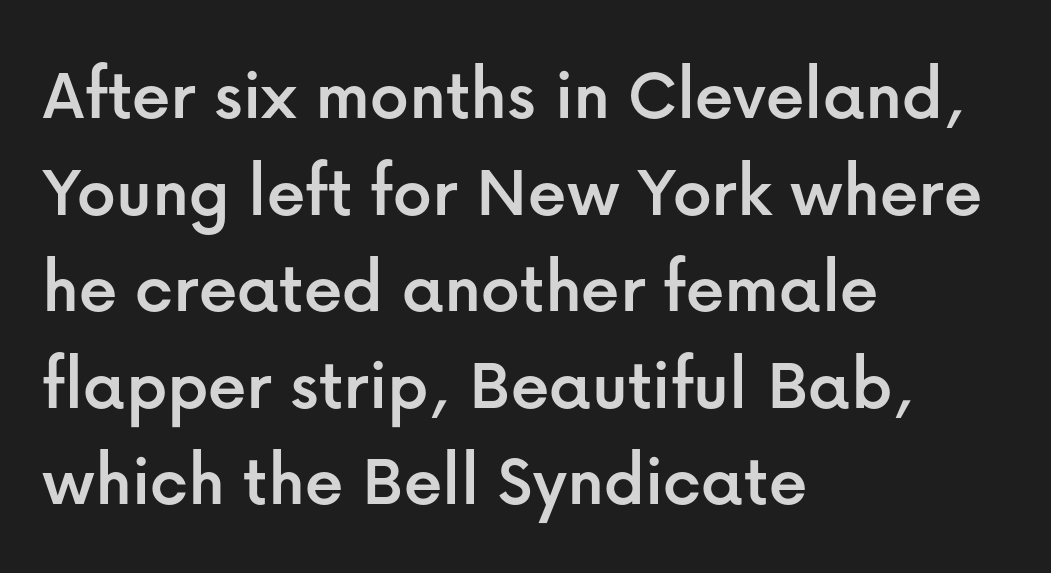
Q: Is the text italic (slanted)? A: No, it is upright.
Q: Is the typeface a serif or a sans-serif typeface? A: Sans-serif.
Q: Is the text underlined? A: No.
Q: How is the paragraph aligned? A: Left-aligned.
Q: Is the spacing between letters normal or unusually wide? A: Normal.
Q: Is the spacing between lines tight, normal or loose? A: Normal.
Q: Width (condensed, normal, or wide)? A: Normal.
Q: Stroke contrast? A: Low.
Q: x-height? A: Medium.
Q: Monospaced? A: No.
